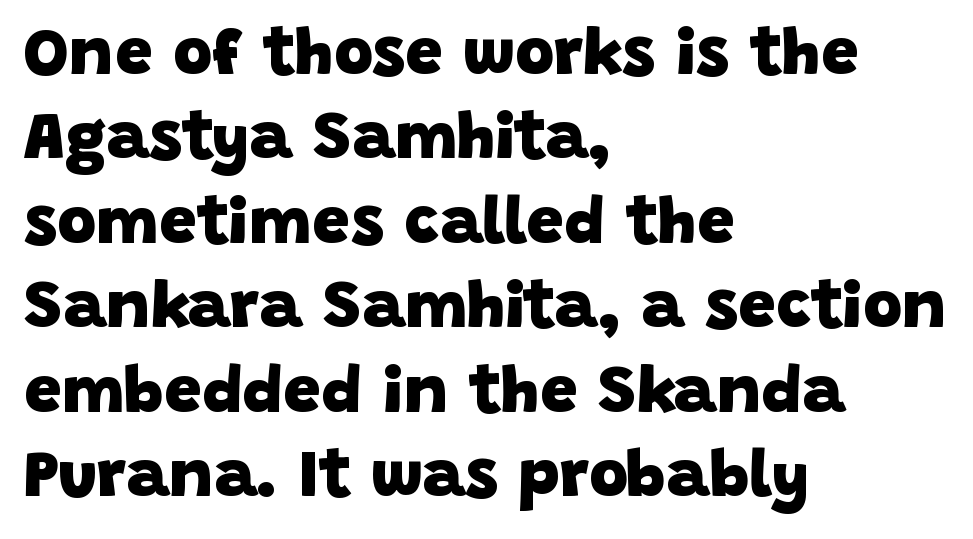
Q: Is the text bold? A: Yes.
Q: Is the typeface a serif or a sans-serif typeface? A: Sans-serif.
Q: Is the text underlined? A: No.
Q: How is the paragraph aligned? A: Left-aligned.
Q: Is the spacing between letters normal or unusually wide? A: Normal.
Q: Is the spacing between lines tight, normal or loose? A: Normal.
Q: Width (condensed, normal, or wide)? A: Normal.
Q: Stroke contrast? A: Low.
Q: x-height? A: Large.
Q: Monospaced? A: No.
